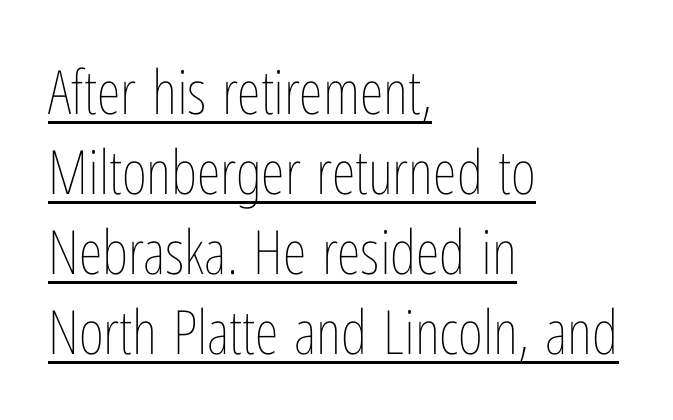
Is this a fixed-width face? No — the glyphs have proportional, varying widths. Stems here are at most as thick as an everyday book face. The glyphs are accompanied by a horizontal stroke just below them. Observe the ordinary spacing: letters are neighbours, not strangers. Normally led — the rows are evenly, conventionally spaced. You can tell it's not italic because the verticals are truly vertical.
